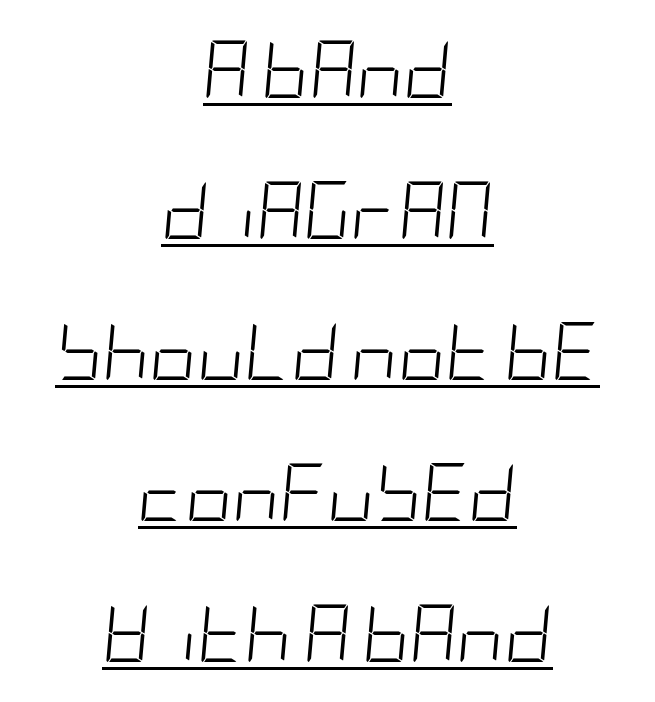
Caption: multi-line text, centered on the measure. If you measured baseline to baseline, you'd find a long distance. Characters follow at the spacing the type designer built in. An italicized treatment has been applied to the whole sample. Has an underline been added? It has.
